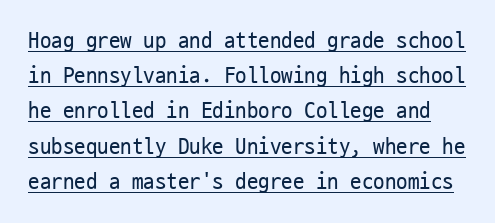
{"italic": "no", "bold": "no", "underline": "yes", "line_spacing": "normal", "line_spacing_ratio": 1.53, "letter_spacing": "normal", "letter_spacing_em": 0.0, "glyph_px": 23}
